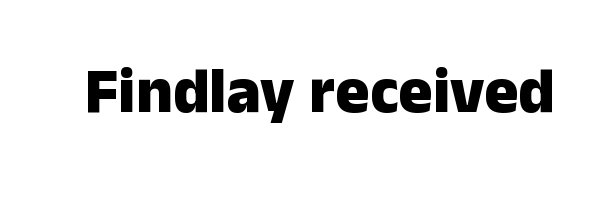
Between one letter and the next there's only the usual sliver of space. Note the varied advance widths — an 'i' is clearly narrower than an 'm'. Rendered with straight, roman letterforms. Beneath every word, the page is bare. Plenty of ink on the page — the face is bold.
